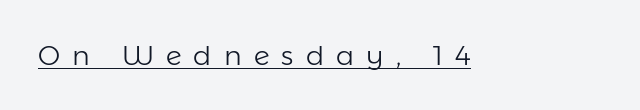
Q: Is the text bold? A: No.
Q: Is the text italic (slanted)? A: No, it is upright.
Q: Is the text underlined? A: Yes.
Q: Is the spacing between letters normal or unusually wide? A: Unusually wide.
